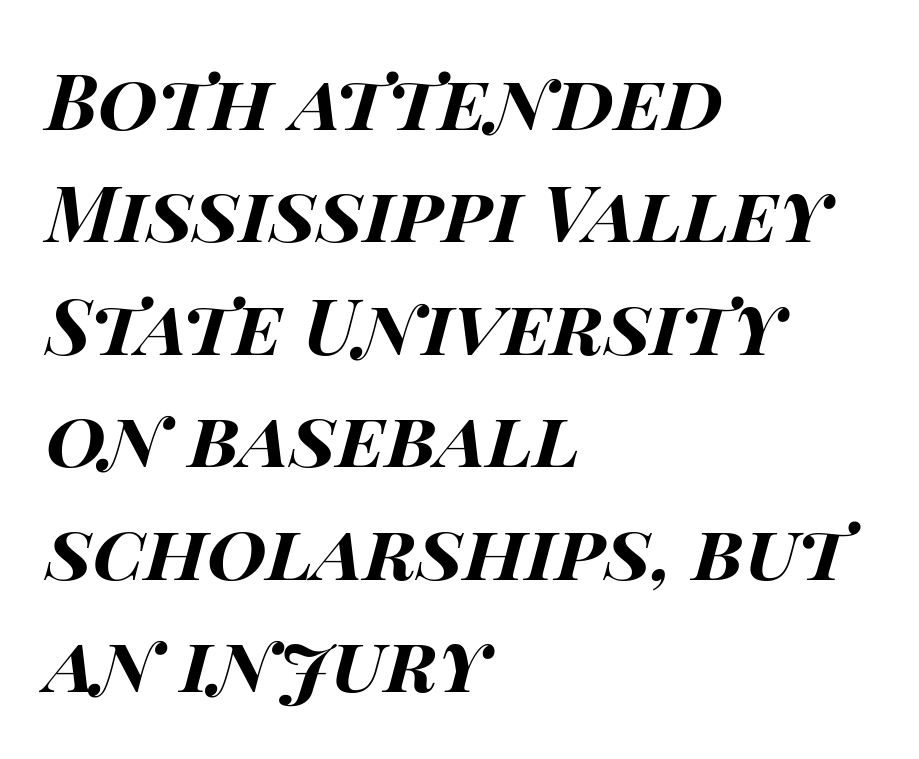
The lines in this sample share a left origin and differ only in where they stop. The passage shown has conventional tracking throughout. Does the leading feel generous? No, just average. Looks like regular typesetting: each glyph gets only the width it needs.
